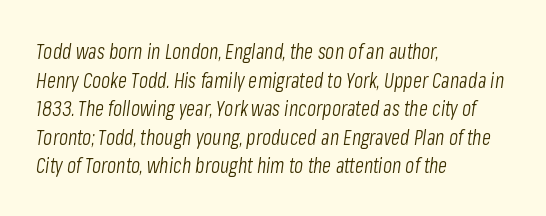
The passage shown stacks its lines at a standard gap. Unmarked baselines from the first word to the last. Notice how the stems are inclined rather than vertical — that's the hallmark of italics. The face looks like a standard text weight, possibly lighter. You could call the tracking neutral — neither tight nor loose. Left-aligned paragraph, ragged on the right.
